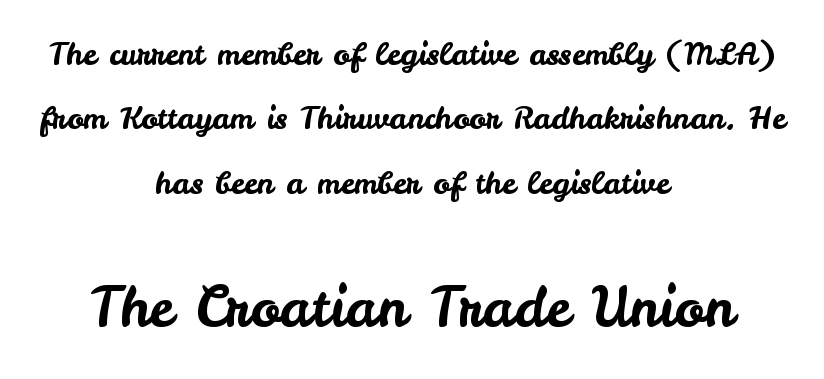
The image shows 55 px sans-serif type; set centered, loose line spacing (2.08x), normal letter spacing, not underlined; the second (bottom) block is 1.77x larger; low stroke contrast and a small x-height.
